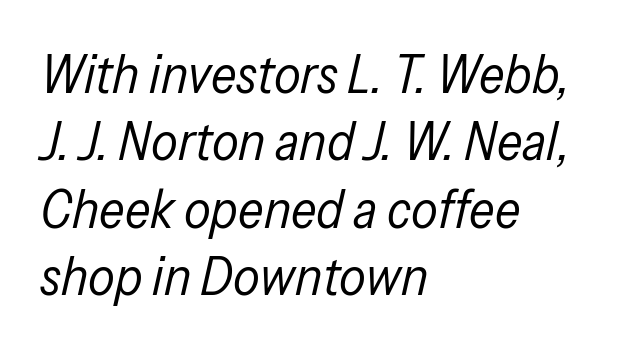
{"italic": "yes", "lean": "right", "slant_degrees": 13, "bold": "no", "weight": "regular", "width": "condensed", "stroke_contrast": "low", "x_height": "medium", "monospaced": "no", "underline": "no", "align": "left", "line_spacing": "normal", "line_spacing_ratio": 1.27, "letter_spacing": "normal", "letter_spacing_em": 0.0, "glyph_px": 53}
